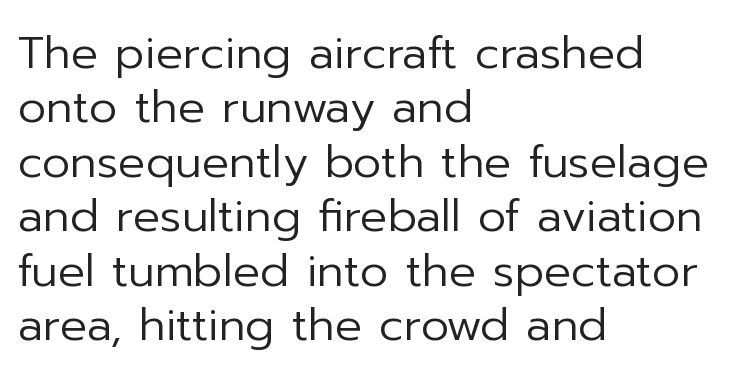
Q: Is the text bold? A: No.
Q: Is the text italic (slanted)? A: No, it is upright.
Q: Is the typeface a serif or a sans-serif typeface? A: Sans-serif.
Q: Is the text underlined? A: No.
Q: How is the paragraph aligned? A: Left-aligned.
Q: Is the spacing between letters normal or unusually wide? A: Normal.
Q: Width (condensed, normal, or wide)? A: Normal.
Q: Stroke contrast? A: Low.
Q: x-height? A: Medium.
Q: Monospaced? A: No.
